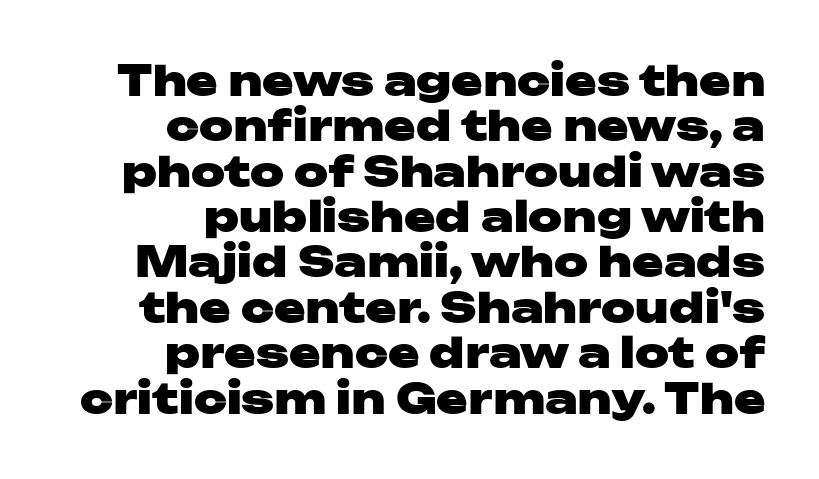
Q: Is the text bold? A: Yes.
Q: Is the text italic (slanted)? A: No, it is upright.
Q: Is the typeface a serif or a sans-serif typeface? A: Sans-serif.
Q: Is the text underlined? A: No.
Q: How is the paragraph aligned? A: Right-aligned.
Q: Is the spacing between letters normal or unusually wide? A: Normal.
Q: Is the spacing between lines tight, normal or loose? A: Tight.
Q: Width (condensed, normal, or wide)? A: Wide.
Q: Stroke contrast? A: Low.
Q: x-height? A: Medium.
Q: Monospaced? A: No.
